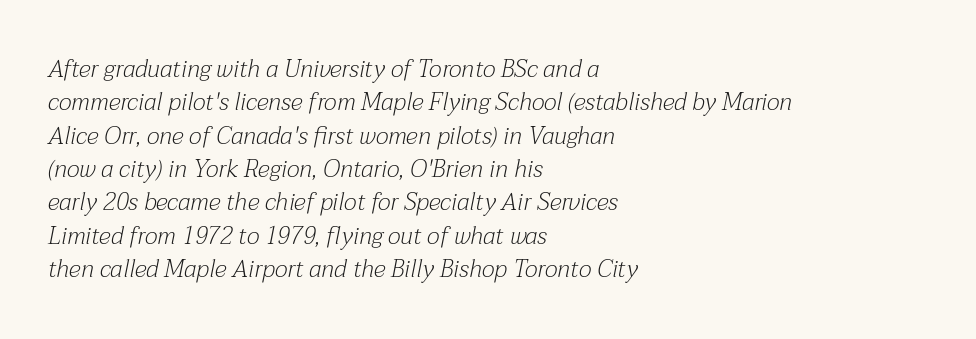
Q: Is the text bold? A: No.
Q: Is the text italic (slanted)? A: Yes, it leans right by about 12 degrees.
Q: Is the text underlined? A: No.
Q: How is the paragraph aligned? A: Left-aligned.
Q: Is the spacing between letters normal or unusually wide? A: Normal.
Q: Is the spacing between lines tight, normal or loose? A: Normal.
